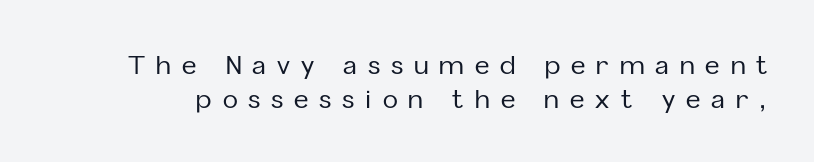
{"italic": "no", "underline": "no", "line_spacing": "normal", "line_spacing_ratio": 1.37, "letter_spacing": "wide", "letter_spacing_em": 0.44, "glyph_px": 25}
